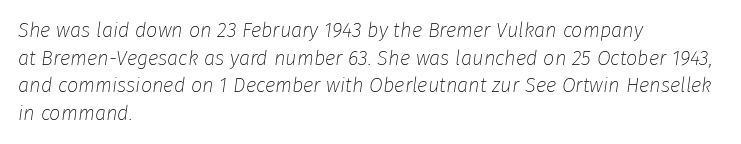
Tall strokes in this sample are angled rather than plumb. Horizontal alignment here is leftward, the default for most running prose. Nothing unusual about the tracking: characters are spaced as the font intends. This reads as an unemphasized weight, regular at the heaviest. Does the leading feel generous? No, just average.
